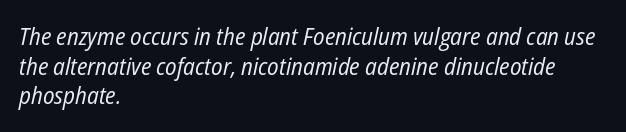
The image shows 24 px text type, italic (leaning right); set left-aligned, line spacing 1.23x, normal letter spacing, not underlined.
